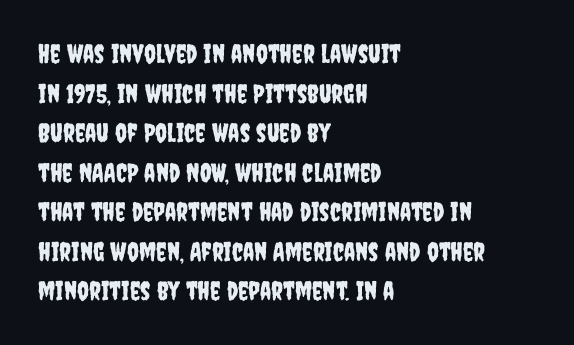
The image shows 26 px text type, upright; set left-aligned, normal line spacing (1.52x), normal letter spacing, not underlined.
